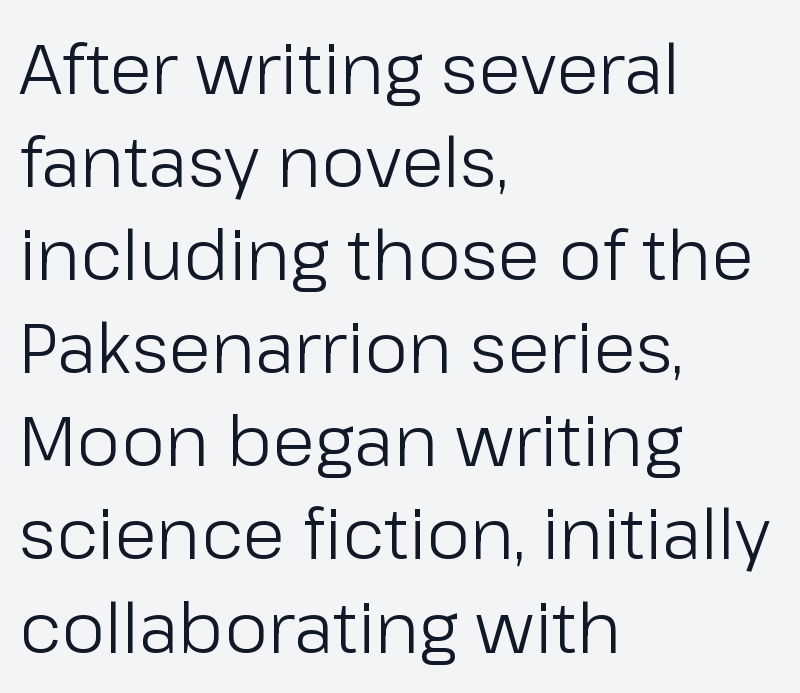
Q: Is the text bold? A: No.
Q: Is the text italic (slanted)? A: No, it is upright.
Q: Is the typeface a serif or a sans-serif typeface? A: Sans-serif.
Q: Is the text underlined? A: No.
Q: How is the paragraph aligned? A: Left-aligned.
Q: Is the spacing between letters normal or unusually wide? A: Normal.
Q: Is the spacing between lines tight, normal or loose? A: Normal.
Q: Width (condensed, normal, or wide)? A: Normal.
Q: Stroke contrast? A: Low.
Q: x-height? A: Medium.
Q: Monospaced? A: No.
